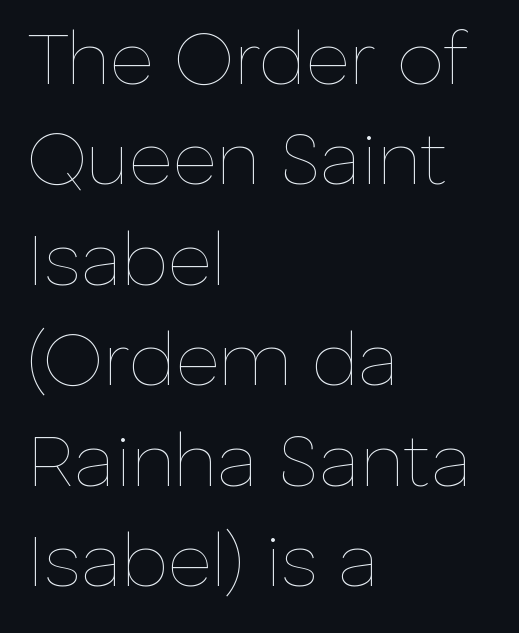
Underlining? Definitely not there. The typesetting does not lean heavy: it is not bold. Does the copy run flush right? No — it runs flush left. Posture: vertical. What's the leading like? Ordinary, nothing unusual. Looks like regular typesetting: each glyph gets only the width it needs.
